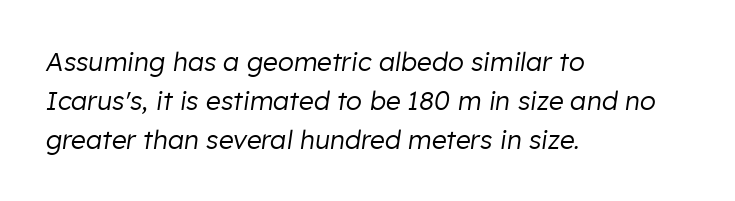
The image shows 26 px text type, italic (leaning right); set left-aligned, normal line spacing (1.5x), normal letter spacing, not underlined.
